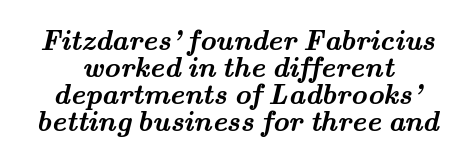
{"serif": "yes", "bold": "yes", "weight": "semibold", "width": "wide", "stroke_contrast": "medium", "x_height": "small", "monospaced": "no", "underline": "no", "align": "center", "line_spacing": "tight", "line_spacing_ratio": 0.97, "letter_spacing": "normal", "letter_spacing_em": 0.0, "glyph_px": 28}
